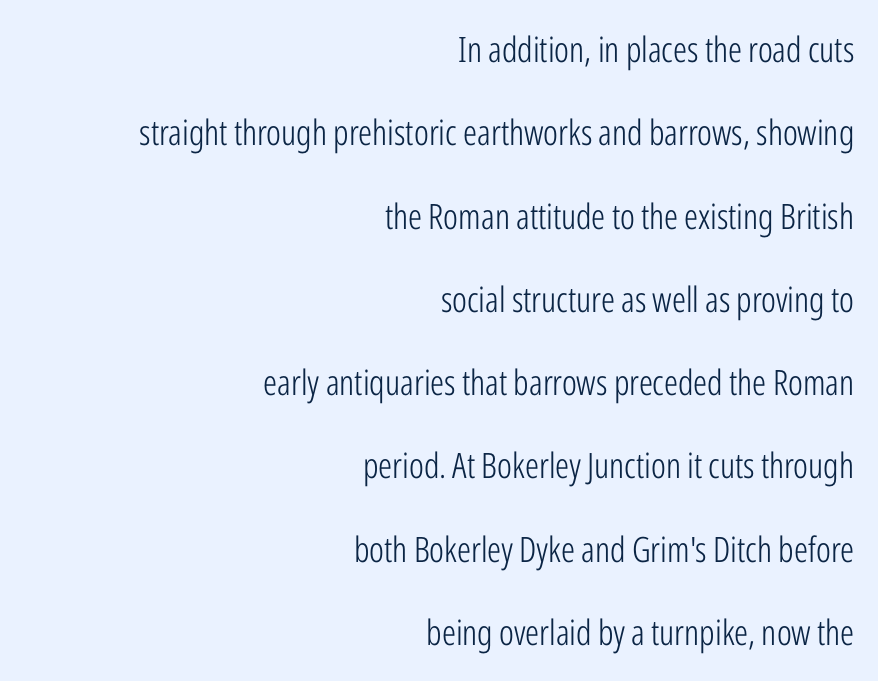
Ink coverage per letter is moderate at most. Honestly, the rows look like they've been pulled way apart. The gap between lines stays unmarked. Unlike a traditional serif, this face leaves its strokes unadorned. Designer's note — italics off, roman on. The passage shown is typed in a proportional face where columns would drift.
